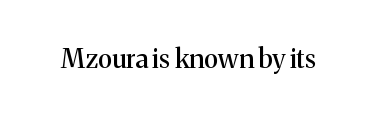
The image shows 26 px text type, upright; set normal letter spacing, not underlined.
